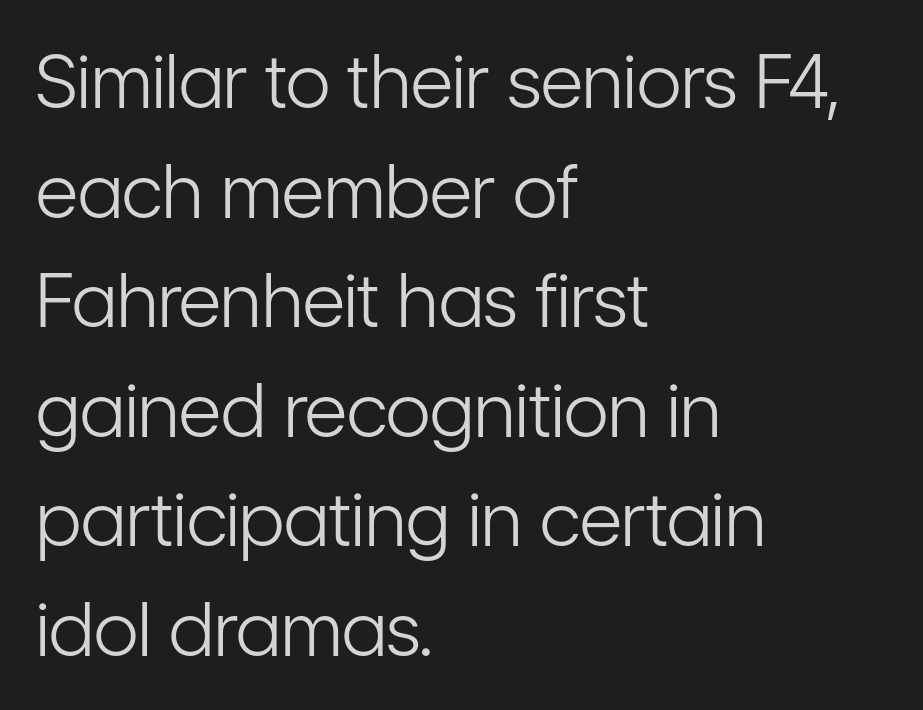
Q: Is the text bold? A: No.
Q: Is the text italic (slanted)? A: No, it is upright.
Q: Is the typeface a serif or a sans-serif typeface? A: Sans-serif.
Q: Is the text underlined? A: No.
Q: How is the paragraph aligned? A: Left-aligned.
Q: Is the spacing between letters normal or unusually wide? A: Normal.
Q: Is the spacing between lines tight, normal or loose? A: Normal.
Q: Width (condensed, normal, or wide)? A: Condensed.
Q: Stroke contrast? A: Low.
Q: x-height? A: Medium.
Q: Monospaced? A: No.
